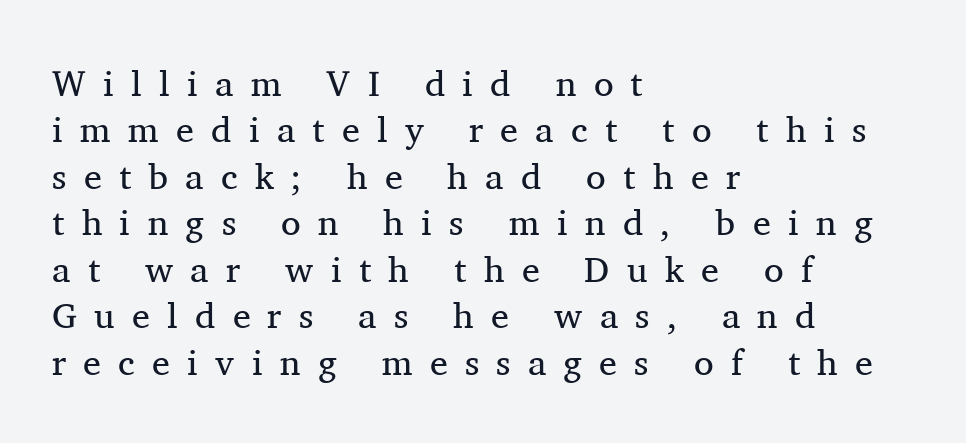
The image shows 36 px regular-weight serif type, upright; set left-aligned, normal line spacing (1.29x), unusually wide letter spacing (+0.48 em), not underlined; medium stroke contrast and a medium x-height.
